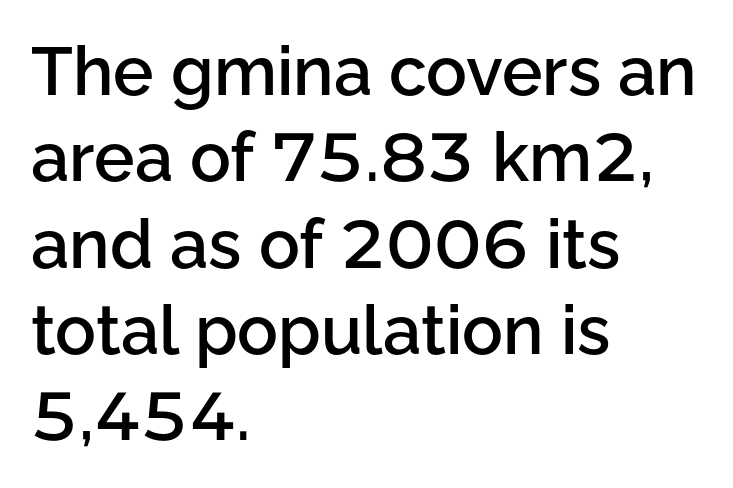
Q: Is the text bold? A: Semi-bold.
Q: Is the text italic (slanted)? A: No, it is upright.
Q: Is the typeface a serif or a sans-serif typeface? A: Sans-serif.
Q: Is the text underlined? A: No.
Q: How is the paragraph aligned? A: Left-aligned.
Q: Is the spacing between letters normal or unusually wide? A: Normal.
Q: Is the spacing between lines tight, normal or loose? A: Normal.
Q: Width (condensed, normal, or wide)? A: Normal.
Q: Stroke contrast? A: Low.
Q: x-height? A: Medium.
Q: Monospaced? A: No.
